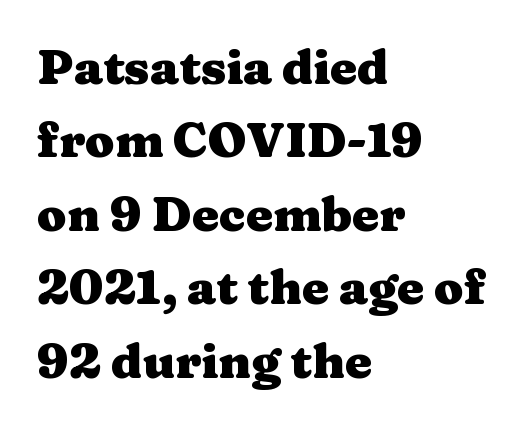
Default kerning and tracking; the words read as compact shapes. Do the characters align in a grid? No, the font is proportional. The font is running at its bold setting. Posture: vertical. The baseline area is clear.
